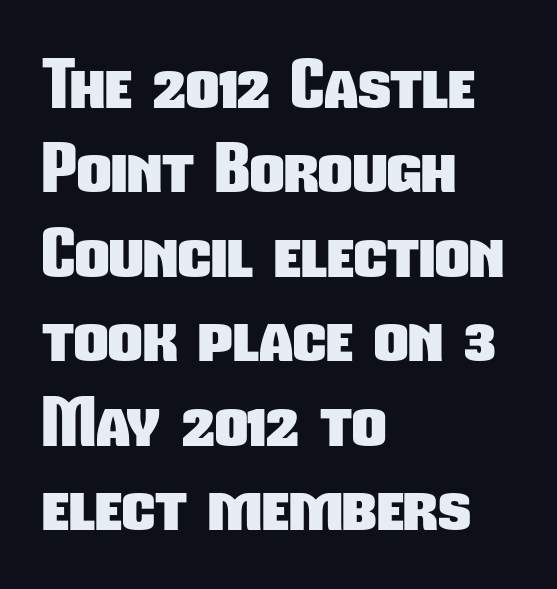
The font is running at its bold setting. These lines stack with their left ends in a neat column. Looks like regular typesetting: each glyph gets only the width it needs. Letters rest on an invisible, unmarked baseline. Typographically, this falls in the sans-serif category. The rows are spaced the way most documents space them.
